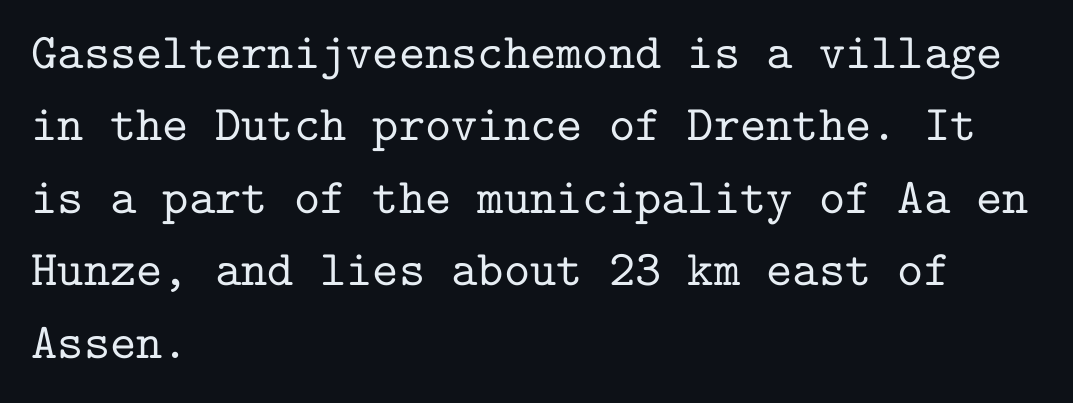
The image shows 50 px serif type, upright, monospaced; set left-aligned, normal line spacing (1.45x), normal letter spacing, not underlined; low stroke contrast and a medium x-height.
